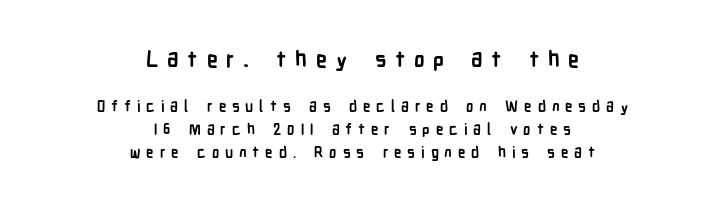
{"italic": "no", "bold": "yes", "underline": "no", "align": "center", "line_spacing": "normal", "line_spacing_ratio": 1.53, "letter_spacing": "wide", "letter_spacing_em": 0.39, "larger_block": "first", "size_ratio": 1.47, "glyph_px": 22}
